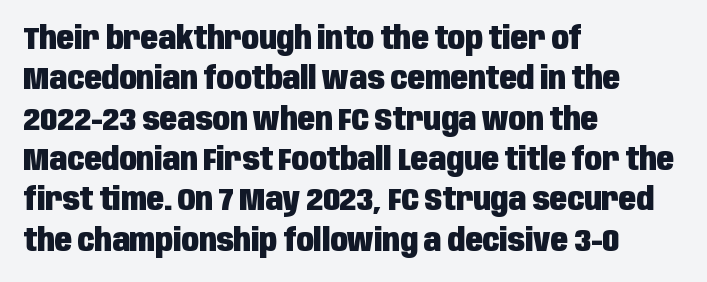
Q: Is the text bold? A: Yes.
Q: Is the text italic (slanted)? A: No, it is upright.
Q: Is the typeface a serif or a sans-serif typeface? A: Sans-serif.
Q: Is the text underlined? A: No.
Q: How is the paragraph aligned? A: Left-aligned.
Q: Is the spacing between letters normal or unusually wide? A: Normal.
Q: Is the spacing between lines tight, normal or loose? A: Normal.
Q: Width (condensed, normal, or wide)? A: Condensed.
Q: Stroke contrast? A: Low.
Q: x-height? A: Large.
Q: Monospaced? A: No.
